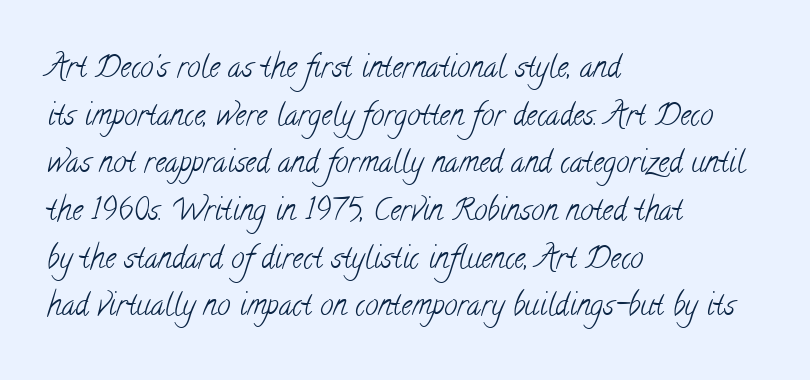
{"serif": "yes", "bold": "no", "weight": "light", "width": "condensed", "stroke_contrast": "low", "x_height": "small", "monospaced": "no", "underline": "no", "align": "left", "line_spacing": "normal", "line_spacing_ratio": 1.59, "letter_spacing": "normal", "letter_spacing_em": 0.0, "glyph_px": 30}
